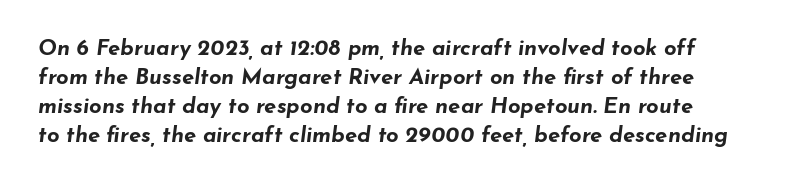
Q: Is the text bold? A: Yes.
Q: Is the text italic (slanted)? A: Yes, it leans right by about 7 degrees.
Q: Is the text underlined? A: No.
Q: Is the spacing between letters normal or unusually wide? A: Normal.
Q: Is the spacing between lines tight, normal or loose? A: Normal.
